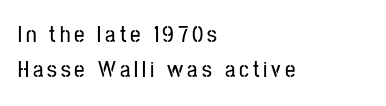
These lines are set flush left with a ragged right edge. Words float on clear page, feet unadorned. Style check: upright. Leading matches the norm, producing a regular column.
